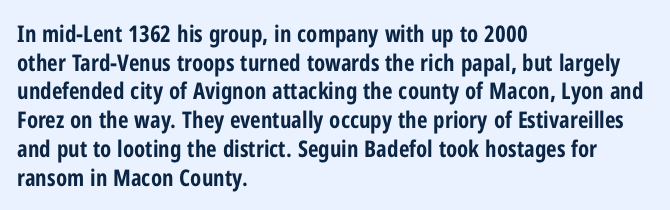
{"italic": "no", "bold": "yes", "underline": "no", "align": "left", "line_spacing": "normal", "line_spacing_ratio": 1.25, "letter_spacing": "normal", "letter_spacing_em": 0.0, "glyph_px": 23}
